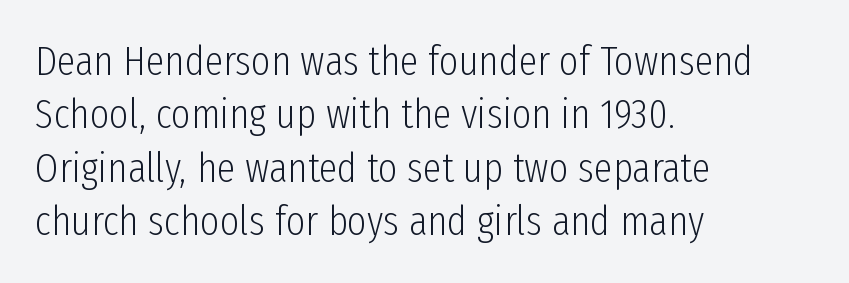
The image shows 42 px light, condensed sans-serif type, upright; set left-aligned, normal line spacing (1.27x), normal letter spacing, not underlined; low stroke contrast and a medium x-height.
